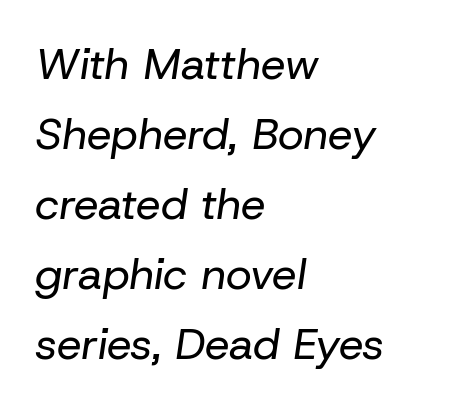
The passage shown is not bold in any degree. The specimen omits any rule beneath the text block's lines. No extra tracking has been applied to these lines. Line spacing here is normal.
